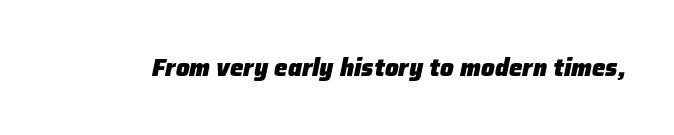
The image shows 24 px bold type, italic (leaning right); set normal letter spacing, not underlined.
